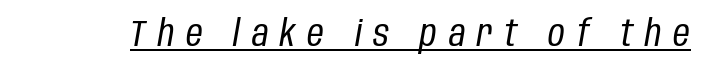
The image shows 36 px regular-weight, condensed type, italic (leaning right); set unusually wide letter spacing (+0.33 em), underlined; low stroke contrast and a large x-height.
